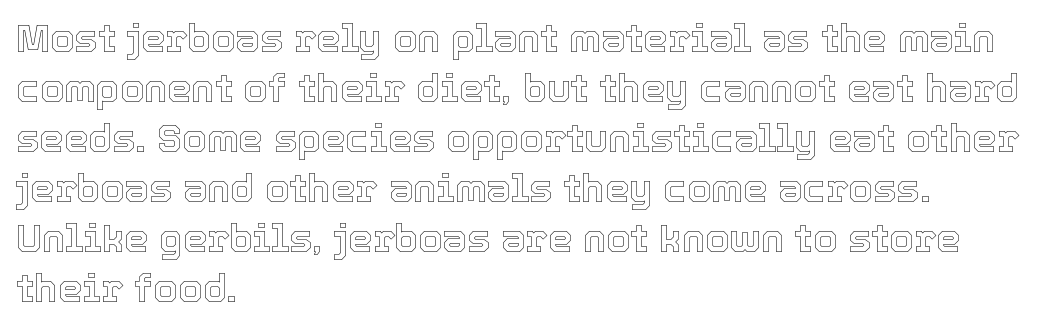
These lines are set flush left with a ragged right edge. The letterforms sit shoulder to shoulder at normal distance. Leading matches the norm, producing a regular column. Descenders hang freely into open space. The lettering stays uniformly vertical, giving the passage a roman look. Think of a printed novel: that variable character pitch is what you see here.
